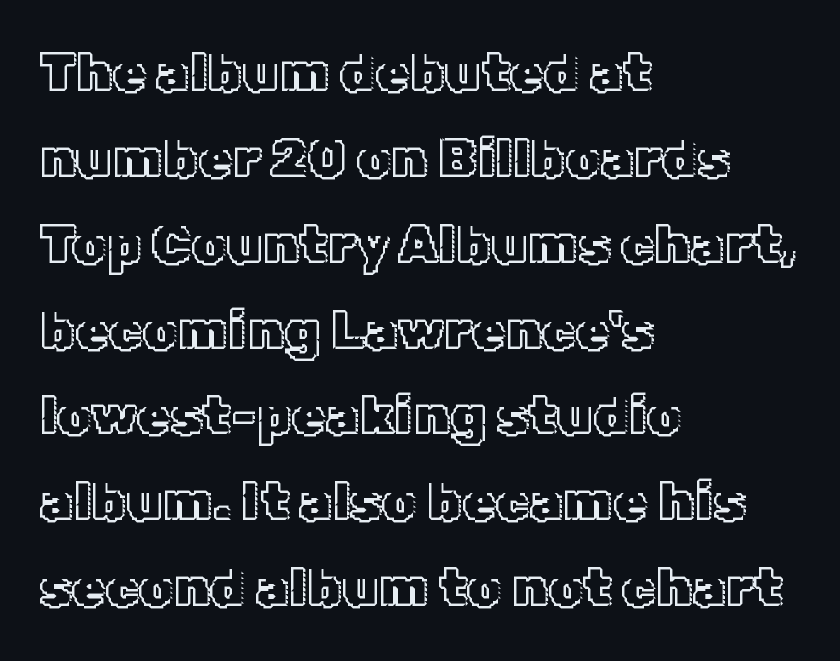
The image shows 54 px text type, upright; set left-aligned, normal line spacing (1.59x), normal letter spacing, not underlined; a medium x-height.
